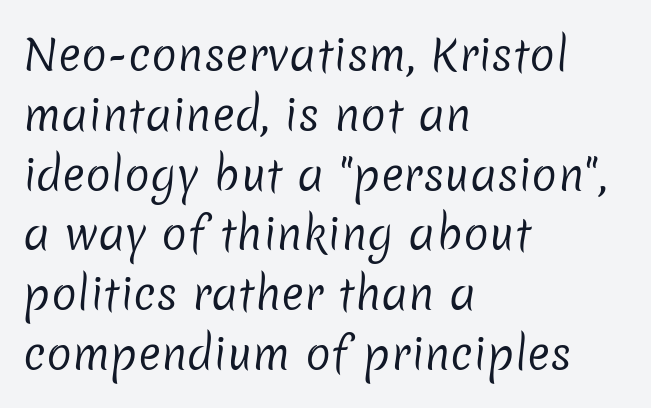
The image shows 43 px regular-weight sans-serif type; set left-aligned, normal line spacing (1.39x), normal letter spacing, not underlined; low stroke contrast and a medium x-height.
